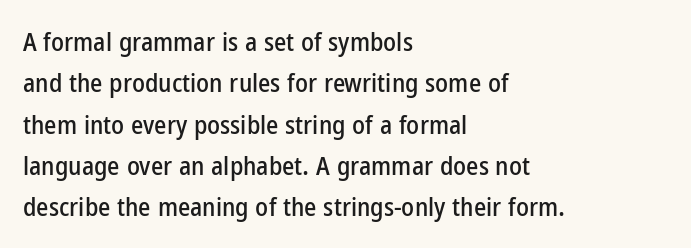
Q: Is the text italic (slanted)? A: No, it is upright.
Q: Is the text underlined? A: No.
Q: How is the paragraph aligned? A: Left-aligned.
Q: Is the spacing between letters normal or unusually wide? A: Normal.
Q: Is the spacing between lines tight, normal or loose? A: Normal.
